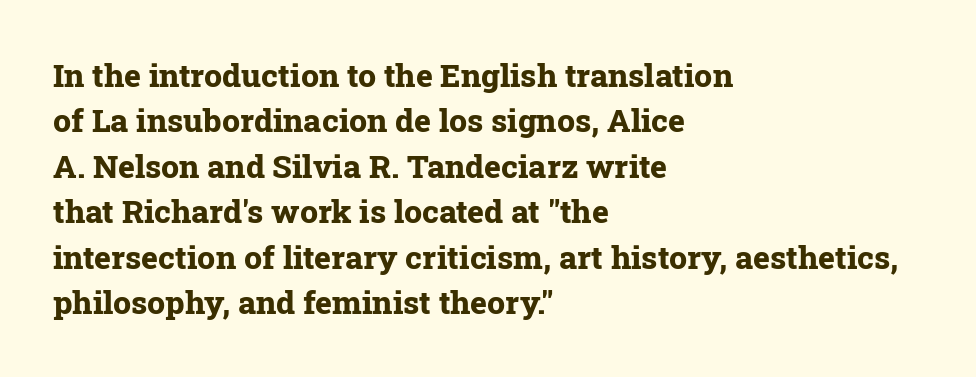
Q: Is the text bold? A: Yes.
Q: Is the text italic (slanted)? A: No, it is upright.
Q: Is the typeface a serif or a sans-serif typeface? A: Serif.
Q: Is the text underlined? A: No.
Q: How is the paragraph aligned? A: Left-aligned.
Q: Is the spacing between letters normal or unusually wide? A: Normal.
Q: Is the spacing between lines tight, normal or loose? A: Normal.
Q: Width (condensed, normal, or wide)? A: Normal.
Q: Stroke contrast? A: Low.
Q: x-height? A: Medium.
Q: Monospaced? A: No.
